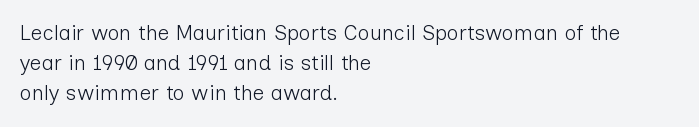
Q: Is the text bold? A: No.
Q: Is the text italic (slanted)? A: No, it is upright.
Q: Is the text underlined? A: No.
Q: How is the paragraph aligned? A: Left-aligned.
Q: Is the spacing between letters normal or unusually wide? A: Normal.
Q: Is the spacing between lines tight, normal or loose? A: Normal.
